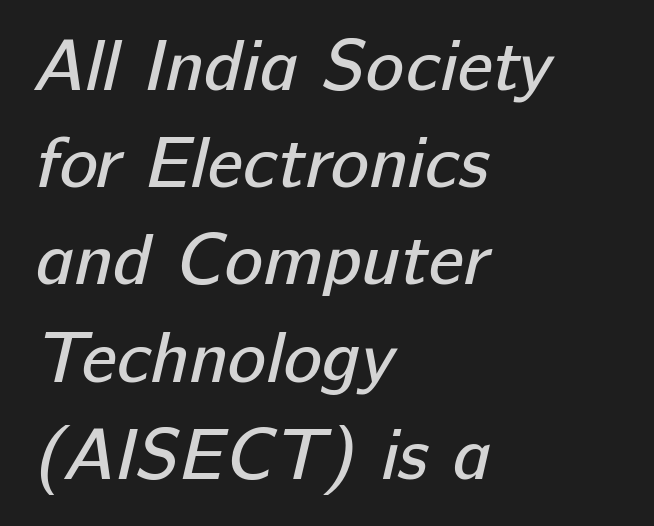
Q: Is the text bold? A: No.
Q: Is the typeface a serif or a sans-serif typeface? A: Sans-serif.
Q: Is the text underlined? A: No.
Q: How is the paragraph aligned? A: Left-aligned.
Q: Is the spacing between letters normal or unusually wide? A: Normal.
Q: Is the spacing between lines tight, normal or loose? A: Normal.
Q: Width (condensed, normal, or wide)? A: Normal.
Q: Stroke contrast? A: Low.
Q: x-height? A: Medium.
Q: Monospaced? A: No.
